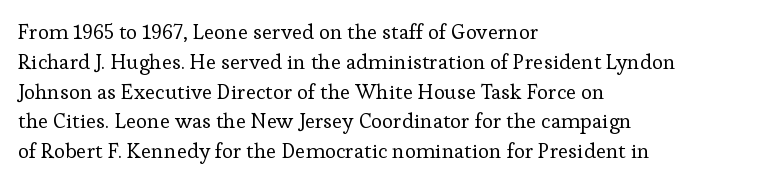
Quick note: interline space is typical. Nothing unusual about the tracking: characters are spaced as the font intends. Unmarked baselines from the first word to the last. No italicization has been applied; the sample stays upright.
